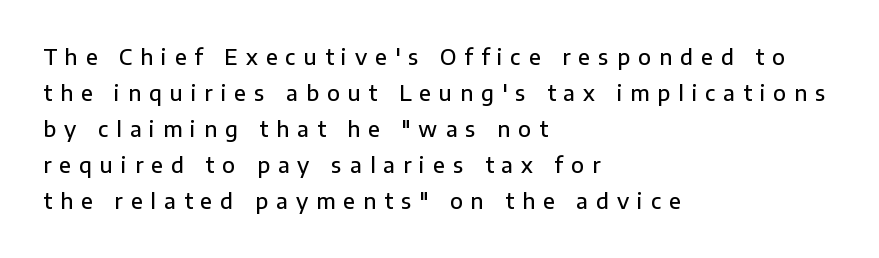
Descenders hang freely into open space. Here the glyphs are tracked loosely, breaking word shapes into spaced letters. Semibold letterforms, between regular and bold. You can tell it's not italic because the verticals are truly vertical. This sample is left-justified, so line endings fall wherever the words run out.
